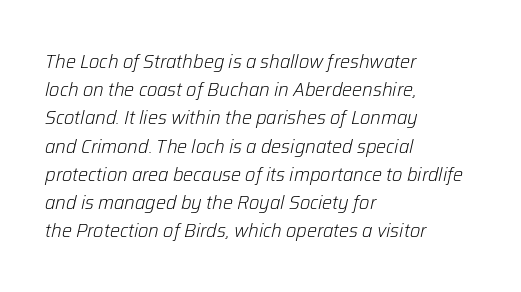
The image shows 20 px text type, italic (leaning right); set left-aligned, normal line spacing (1.41x), normal letter spacing, not underlined.
